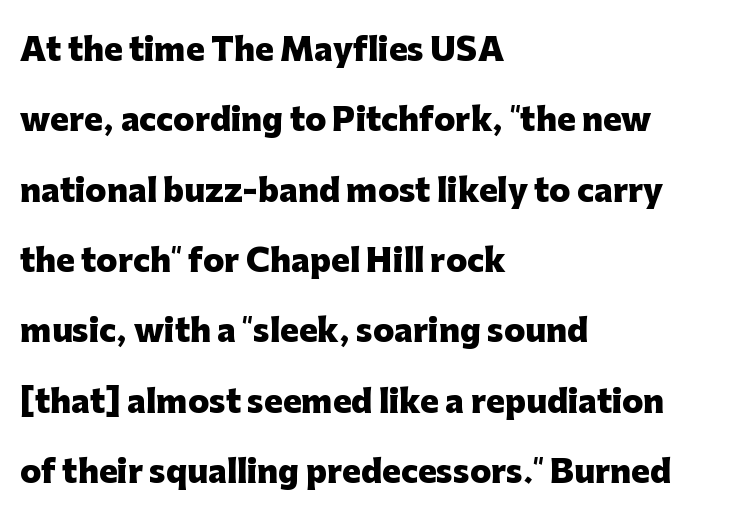
Q: Is the text bold? A: Yes.
Q: Is the text italic (slanted)? A: No, it is upright.
Q: Is the typeface a serif or a sans-serif typeface? A: Sans-serif.
Q: Is the text underlined? A: No.
Q: How is the paragraph aligned? A: Left-aligned.
Q: Is the spacing between letters normal or unusually wide? A: Normal.
Q: Is the spacing between lines tight, normal or loose? A: Loose.
Q: Width (condensed, normal, or wide)? A: Normal.
Q: Stroke contrast? A: Low.
Q: x-height? A: Medium.
Q: Monospaced? A: No.
